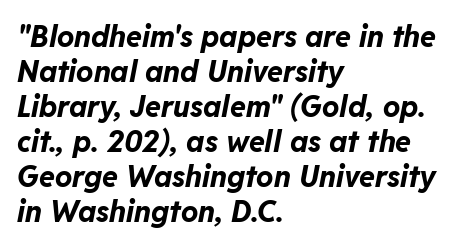
Q: Is the text bold? A: Yes.
Q: Is the text italic (slanted)? A: Yes, it leans right by about 11 degrees.
Q: Is the text underlined? A: No.
Q: How is the paragraph aligned? A: Left-aligned.
Q: Is the spacing between letters normal or unusually wide? A: Normal.
Q: Width (condensed, normal, or wide)? A: Normal.
Q: Stroke contrast? A: Low.
Q: x-height? A: Medium.
Q: Monospaced? A: No.
